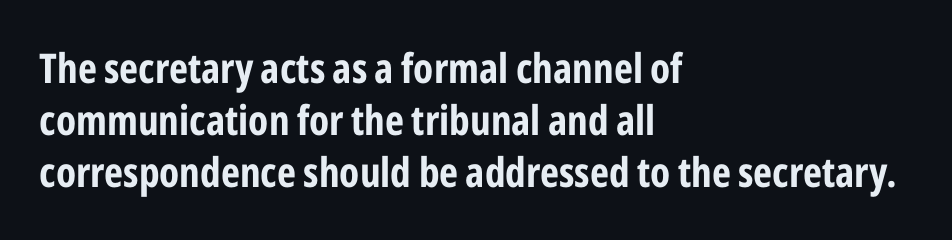
The image shows 41 px bold, condensed sans-serif type, upright; set left-aligned, normal line spacing (1.27x), normal letter spacing, not underlined; low stroke contrast and a medium x-height.
